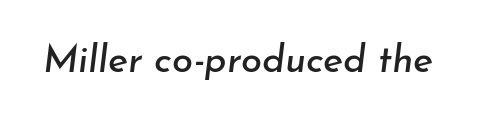
{"italic": "yes", "lean": "right", "slant_degrees": 7, "width": "normal", "stroke_contrast": "low", "x_height": "small", "monospaced": "no", "underline": "no", "letter_spacing": "normal", "letter_spacing_em": 0.0, "glyph_px": 38}
